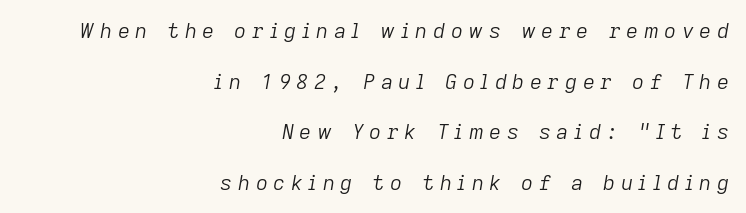
The image shows 21 px text type, italic (leaning right); set right-aligned, loose line spacing (2.41x), unusually wide letter spacing (+0.26 em), not underlined.
